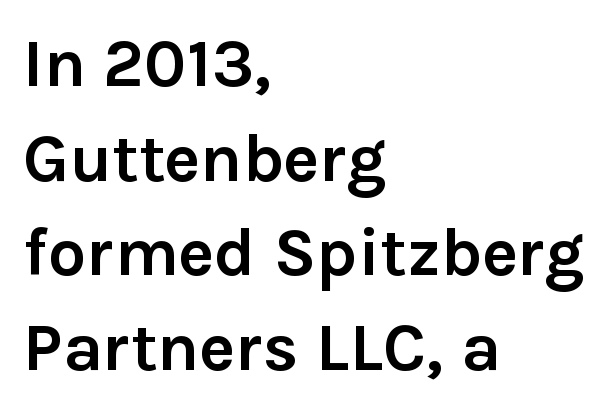
Q: Is the text bold? A: Yes.
Q: Is the text italic (slanted)? A: No, it is upright.
Q: Is the typeface a serif or a sans-serif typeface? A: Sans-serif.
Q: Is the text underlined? A: No.
Q: How is the paragraph aligned? A: Left-aligned.
Q: Is the spacing between letters normal or unusually wide? A: Normal.
Q: Is the spacing between lines tight, normal or loose? A: Normal.
Q: Width (condensed, normal, or wide)? A: Normal.
Q: x-height? A: Medium.
Q: Monospaced? A: No.
